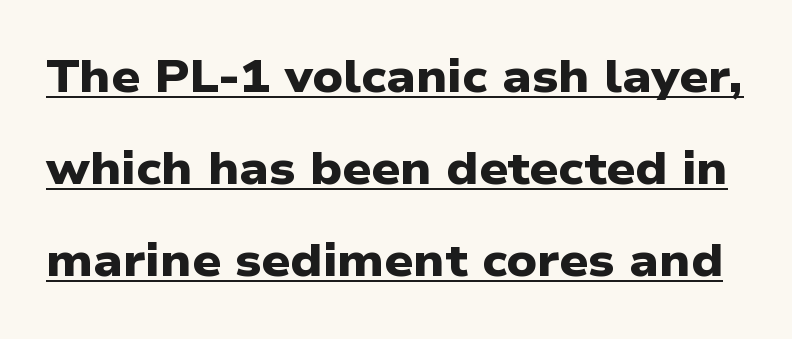
{"serif": "no", "bold": "yes", "weight": "heavy", "width": "wide", "stroke_contrast": "low", "x_height": "medium", "monospaced": "no", "underline": "yes", "line_spacing": "loose", "line_spacing_ratio": 2.05, "letter_spacing": "normal", "letter_spacing_em": 0.0, "glyph_px": 45}
